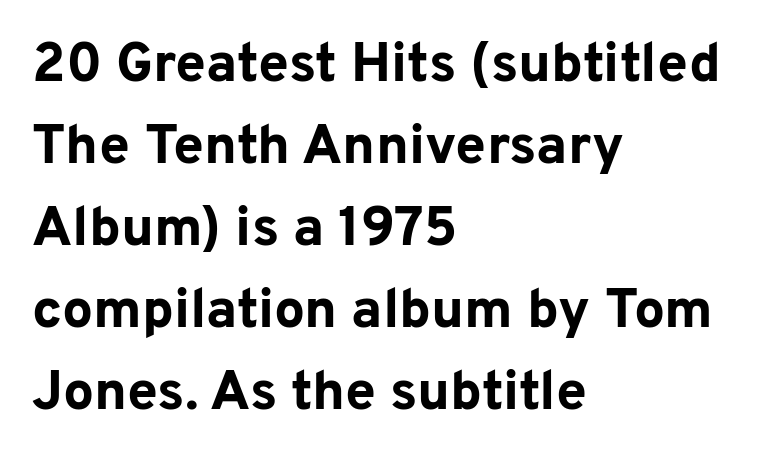
The image shows 55 px bold sans-serif type, upright; set left-aligned, normal line spacing (1.49x), normal letter spacing, not underlined; low stroke contrast and a medium x-height.
